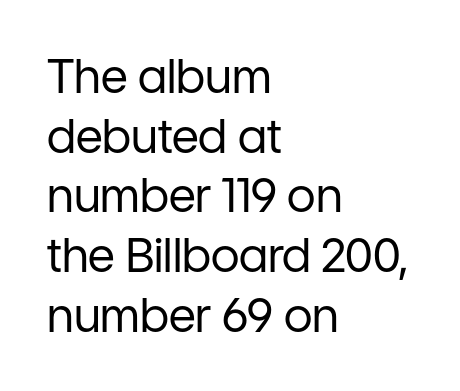
Horizontally, the lines are justified to the leading edge only. Looks like regular typesetting: each glyph gets only the width it needs. The font sits on the lighter half of the weight spectrum, regular included. If you drew a line through each stem, it would be perfectly vertical.
